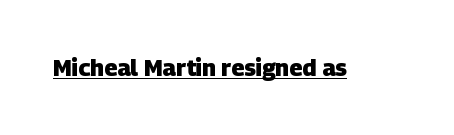
{"bold": "yes", "underline": "yes", "letter_spacing": "normal", "letter_spacing_em": 0.0, "glyph_px": 23}
